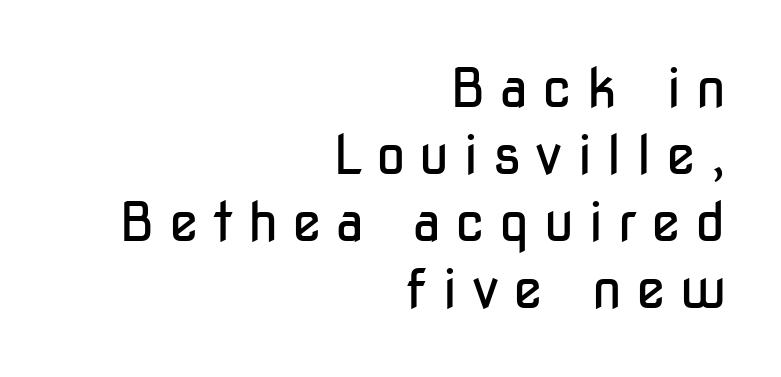
{"serif": "no", "italic": "no", "bold": "no", "weight": "regular", "width": "condensed", "stroke_contrast": "low", "x_height": "medium", "monospaced": "no", "underline": "no", "align": "right", "line_spacing_ratio": 1.24, "letter_spacing": "wide", "letter_spacing_em": 0.26, "glyph_px": 54}
